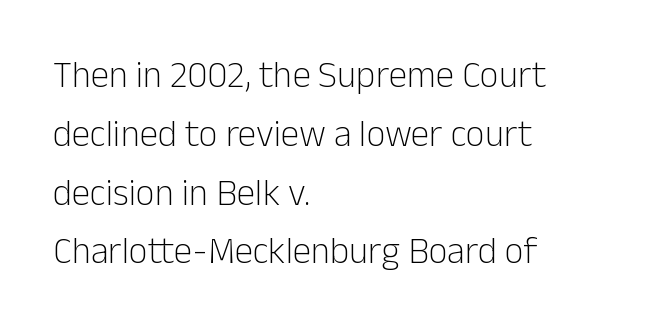
Q: Is the text bold? A: No.
Q: Is the text italic (slanted)? A: No, it is upright.
Q: Is the typeface a serif or a sans-serif typeface? A: Sans-serif.
Q: Is the text underlined? A: No.
Q: How is the paragraph aligned? A: Left-aligned.
Q: Is the spacing between letters normal or unusually wide? A: Normal.
Q: Is the spacing between lines tight, normal or loose? A: Normal.
Q: Width (condensed, normal, or wide)? A: Normal.
Q: Stroke contrast? A: Low.
Q: x-height? A: Medium.
Q: Monospaced? A: No.
